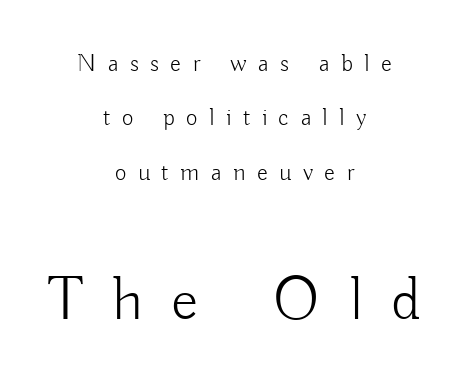
A centered setting, common on invitations and titles, is used for this passage. The lower block of text is set noticeably larger than the block above it. Italic? Not at all — the glyphs are vertical. Students, note that the glyphs here are deliberately spaced far apart. The words here are not underlined.
